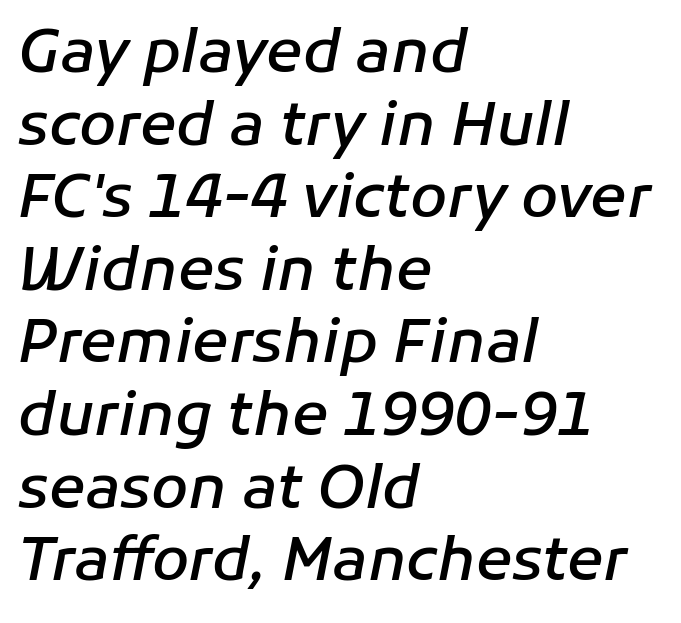
The face used here is a semibold: visibly heavier than regular, lighter than bold. Designer's note — italics engaged. Alignment: flush left. Tracking value appears to be zero — textbook default spacing. Here the designer chose a conventional face with non-uniform glyph widths. Descender tails drop into unmarked territory.
